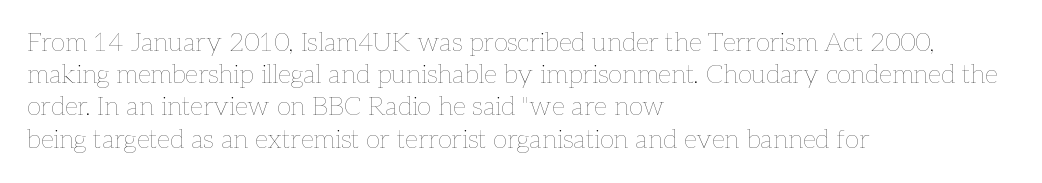
Q: Is the text bold? A: No.
Q: Is the text italic (slanted)? A: No, it is upright.
Q: Is the text underlined? A: No.
Q: How is the paragraph aligned? A: Left-aligned.
Q: Is the spacing between letters normal or unusually wide? A: Normal.
